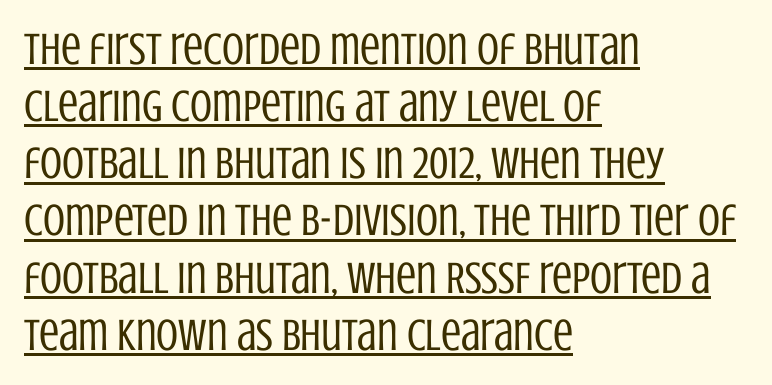
{"serif": "no", "italic": "no", "bold": "no", "weight": "regular", "width": "condensed", "stroke_contrast": "low", "x_height": "large", "monospaced": "no", "underline": "yes", "align": "left", "line_spacing": "normal", "line_spacing_ratio": 1.27, "letter_spacing": "normal", "letter_spacing_em": 0.0, "glyph_px": 45}
